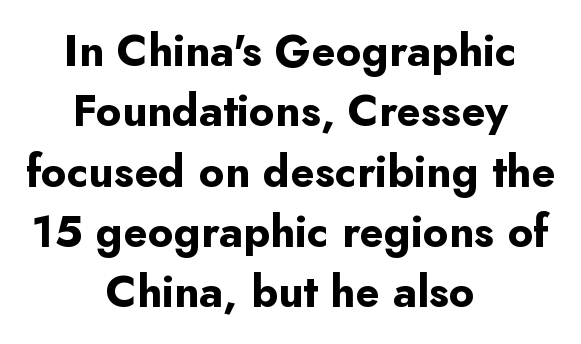
Q: Is the text bold? A: Yes.
Q: Is the text italic (slanted)? A: No, it is upright.
Q: Is the typeface a serif or a sans-serif typeface? A: Sans-serif.
Q: Is the text underlined? A: No.
Q: How is the paragraph aligned? A: Centered.
Q: Is the spacing between letters normal or unusually wide? A: Normal.
Q: Is the spacing between lines tight, normal or loose? A: Normal.
Q: Width (condensed, normal, or wide)? A: Normal.
Q: Stroke contrast? A: Low.
Q: x-height? A: Small.
Q: Monospaced? A: No.
